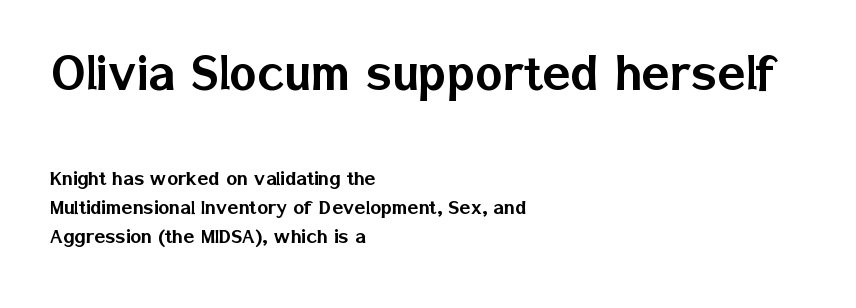
Notice how the passage keeps a crisp vertical edge on the left only. Check the space under the baseline: it is left empty. Between these two stacked blocks, the higher one wins on size. Font category for this specimen: sans-serif.
